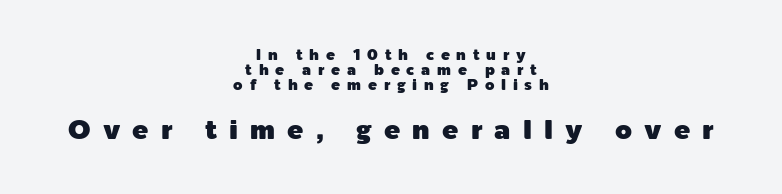
Q: Is the text italic (slanted)? A: No, it is upright.
Q: Is the text underlined? A: No.
Q: How is the paragraph aligned? A: Centered.
Q: Is the spacing between letters normal or unusually wide? A: Unusually wide.
Q: Is the spacing between lines tight, normal or loose? A: Tight.
Q: Which block of text is set in a larger size, the first (top) or the second (bottom)? A: The second (bottom) one.
